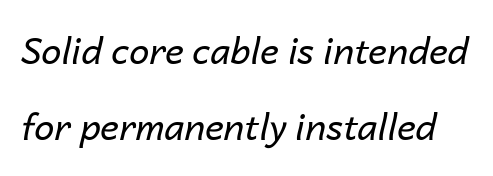
Q: Is the text bold? A: No.
Q: Is the text italic (slanted)? A: Yes, it leans right by about 14 degrees.
Q: Is the text underlined? A: No.
Q: Is the spacing between letters normal or unusually wide? A: Normal.
Q: Is the spacing between lines tight, normal or loose? A: Loose.
Q: Width (condensed, normal, or wide)? A: Normal.
Q: Stroke contrast? A: Low.
Q: x-height? A: Medium.
Q: Monospaced? A: No.
